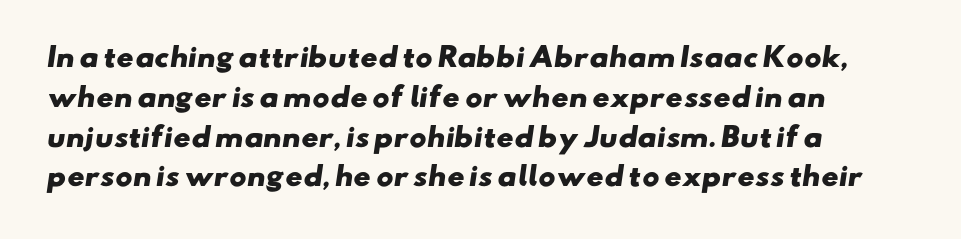
Q: Is the text bold? A: Yes.
Q: Is the text underlined? A: No.
Q: How is the paragraph aligned? A: Left-aligned.
Q: Is the spacing between letters normal or unusually wide? A: Normal.
Q: Is the spacing between lines tight, normal or loose? A: Normal.
